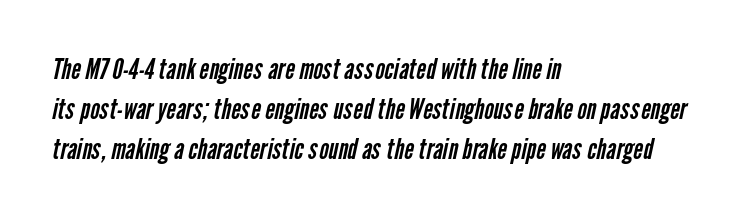
{"serif": "no", "bold": "no", "weight": "regular", "width": "condensed", "stroke_contrast": "low", "x_height": "medium", "monospaced": "no", "underline": "no", "align": "left", "line_spacing": "normal", "line_spacing_ratio": 1.38, "letter_spacing": "normal", "letter_spacing_em": 0.0, "glyph_px": 29}
